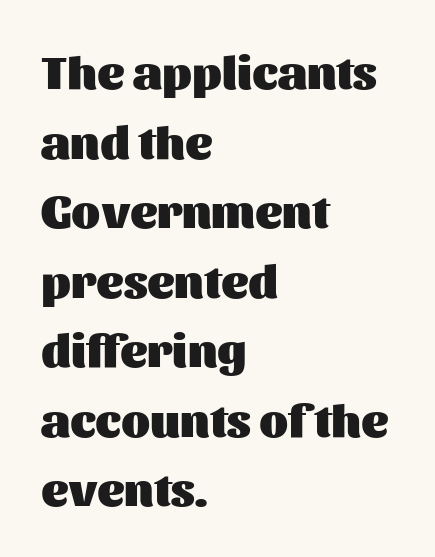
Q: Is the text bold? A: Yes.
Q: Is the text italic (slanted)? A: No, it is upright.
Q: Is the typeface a serif or a sans-serif typeface? A: Sans-serif.
Q: Is the text underlined? A: No.
Q: How is the paragraph aligned? A: Left-aligned.
Q: Is the spacing between letters normal or unusually wide? A: Normal.
Q: Is the spacing between lines tight, normal or loose? A: Normal.
Q: Width (condensed, normal, or wide)? A: Normal.
Q: Stroke contrast? A: Medium.
Q: x-height? A: Medium.
Q: Monospaced? A: No.
